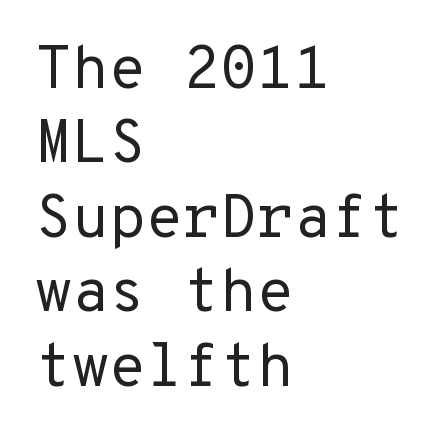
Q: Is the text bold? A: No.
Q: Is the text italic (slanted)? A: No, it is upright.
Q: Is the typeface a serif or a sans-serif typeface? A: Sans-serif.
Q: Is the text underlined? A: No.
Q: How is the paragraph aligned? A: Left-aligned.
Q: Is the spacing between letters normal or unusually wide? A: Normal.
Q: Width (condensed, normal, or wide)? A: Normal.
Q: Stroke contrast? A: Low.
Q: x-height? A: Medium.
